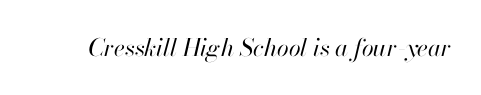
The image shows 24 px text type, italic (leaning right); set normal letter spacing, not underlined.
